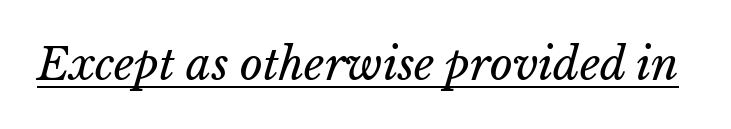
The image shows 44 px regular-weight type; set normal letter spacing, underlined; low stroke contrast and a medium x-height.
